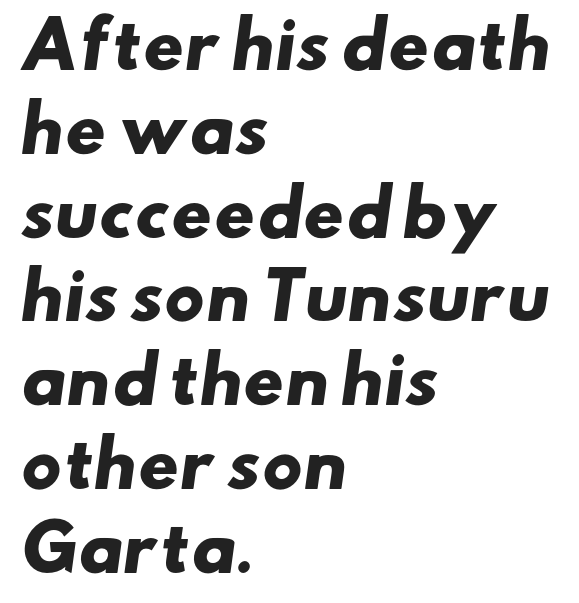
{"serif": "no", "bold": "yes", "weight": "heavy", "width": "wide", "stroke_contrast": "low", "x_height": "small", "monospaced": "no", "underline": "no", "align": "left", "line_spacing": "normal", "line_spacing_ratio": 1.33, "letter_spacing": "normal", "letter_spacing_em": 0.0, "glyph_px": 63}
